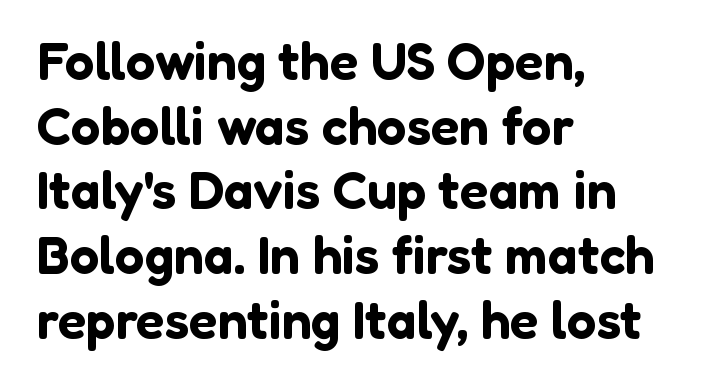
The image shows 53 px sans-serif type, upright; set left-aligned, line spacing 1.22x, normal letter spacing, not underlined; low stroke contrast and a medium x-height.
